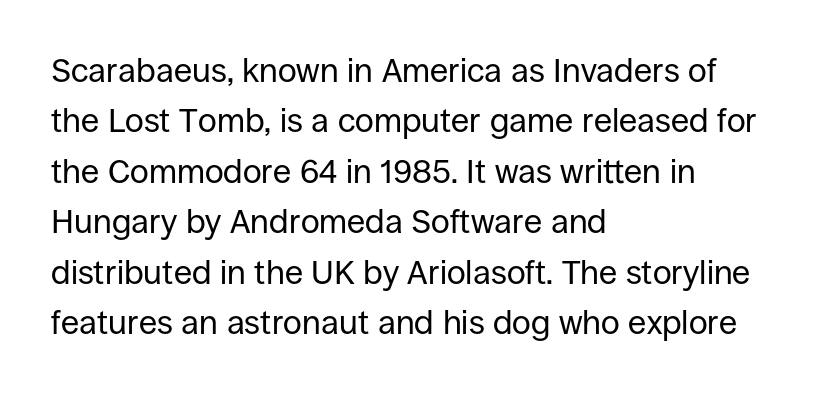
The image shows 33 px regular-weight sans-serif type, upright; set left-aligned, normal line spacing (1.53x), normal letter spacing, not underlined; low stroke contrast and a large x-height.
